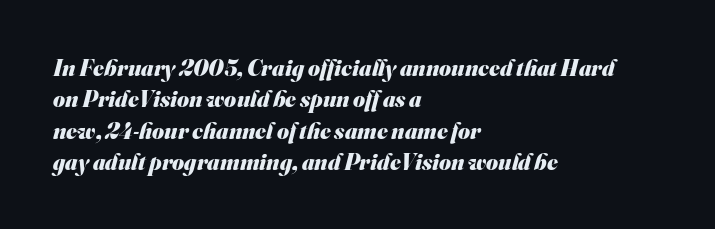
The image shows 23 px bold type; set left-aligned, normal line spacing (1.36x), normal letter spacing, not underlined.
